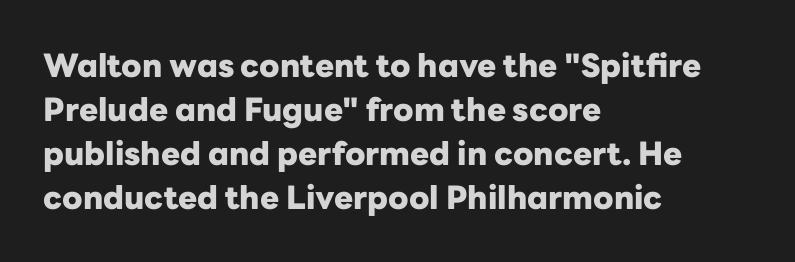
Nobody drew a line under any word here. You could call the tracking neutral — neither tight nor loose. Typographic density is high because the face is bold. Here the designer chose a conventional face with non-uniform glyph widths. Is there much room between lines? A standard amount, neither cramped nor airy. The face used here is a sans, in the tradition of grotesques and geometrics.
